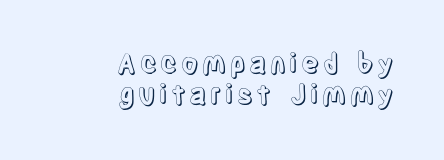
The image shows 27 px text type, upright; set right-aligned, tight line spacing (1.15x), not underlined.
